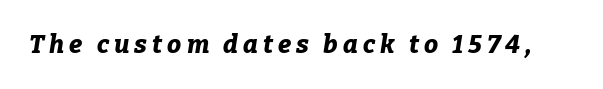
{"italic": "yes", "lean": "right", "slant_degrees": 9, "bold": "yes", "underline": "no", "letter_spacing": "wide", "letter_spacing_em": 0.2, "glyph_px": 25}
